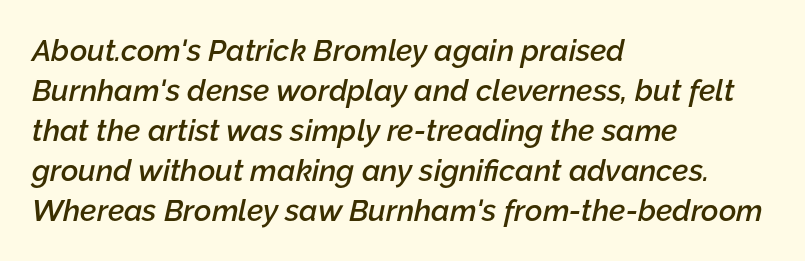
Does extra space separate the letters? No, they use regular spacing. The leading is moderate, giving the passage an even texture. Yep, that's italic — everything's leaning. Leftover space on each line is placed entirely after the last word. The baseline area is clear. Varying glyph widths throughout — classic text-font behaviour.
